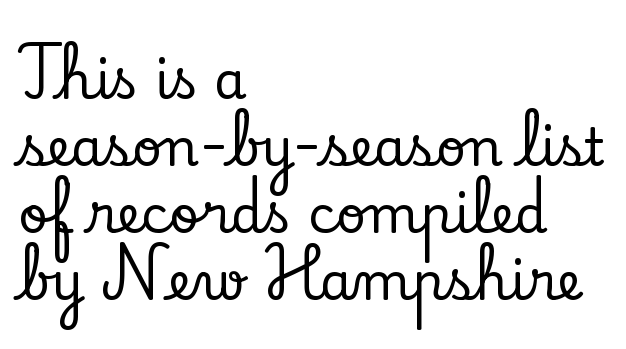
Only glyphs here, with clear space below each row. A typesetter would call this proportional, since set widths differ per character. The lettering stays uniformly vertical, giving the passage a roman look. The leading is moderate, giving the passage an even texture.
